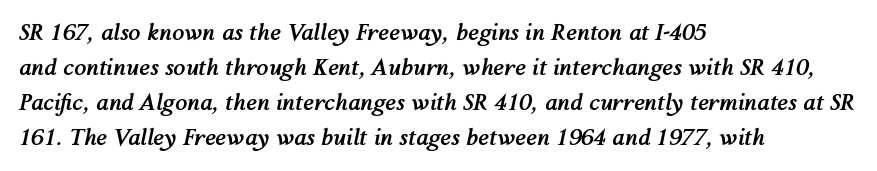
Q: Is the text bold? A: Yes.
Q: Is the text italic (slanted)? A: Yes, it leans right by about 12 degrees.
Q: Is the text underlined? A: No.
Q: How is the paragraph aligned? A: Left-aligned.
Q: Is the spacing between letters normal or unusually wide? A: Normal.
Q: Is the spacing between lines tight, normal or loose? A: Normal.
